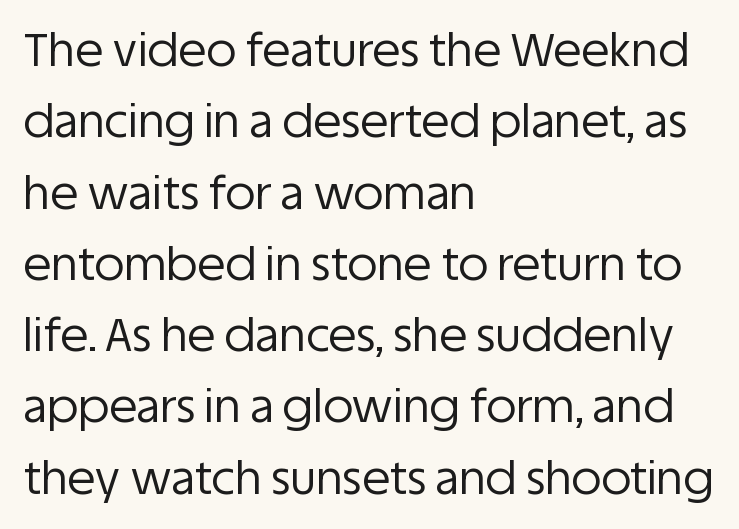
Q: Is the text bold? A: No.
Q: Is the text italic (slanted)? A: No, it is upright.
Q: Is the typeface a serif or a sans-serif typeface? A: Sans-serif.
Q: Is the text underlined? A: No.
Q: How is the paragraph aligned? A: Left-aligned.
Q: Is the spacing between letters normal or unusually wide? A: Normal.
Q: Is the spacing between lines tight, normal or loose? A: Normal.
Q: Width (condensed, normal, or wide)? A: Normal.
Q: Stroke contrast? A: Low.
Q: x-height? A: Large.
Q: Monospaced? A: No.
